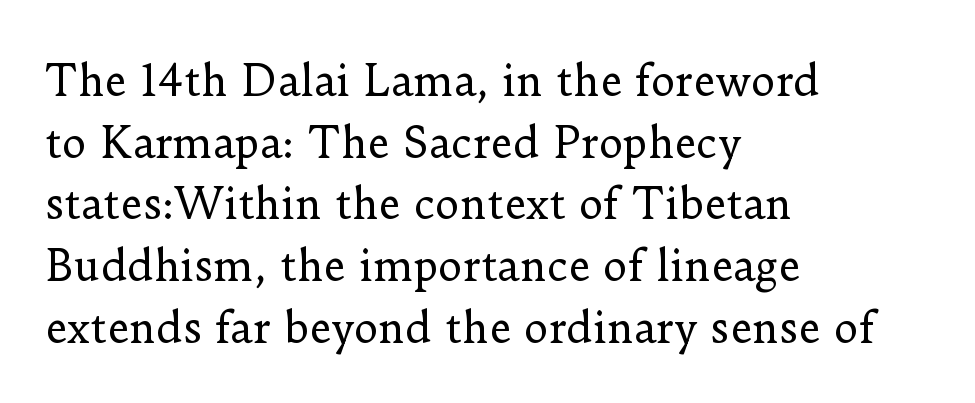
{"serif": "yes", "italic": "no", "bold": "no", "weight": "regular", "width": "normal", "stroke_contrast": "low", "x_height": "small", "monospaced": "no", "underline": "no", "align": "left", "line_spacing": "normal", "line_spacing_ratio": 1.47, "letter_spacing": "normal", "letter_spacing_em": 0.0, "glyph_px": 42}
